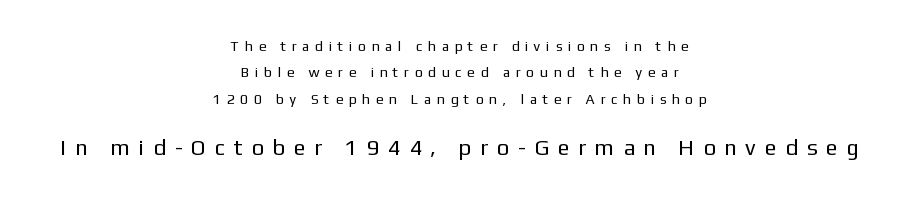
The rendering enlarges the type as you move from the upper chunk to the lower. Caption: expanded tracking, letters set apart. The space beneath each line is pristine and unruled. The paragraph has two soft edges and a firm central axis. You can tell it's not italic because the verticals are truly vertical.
